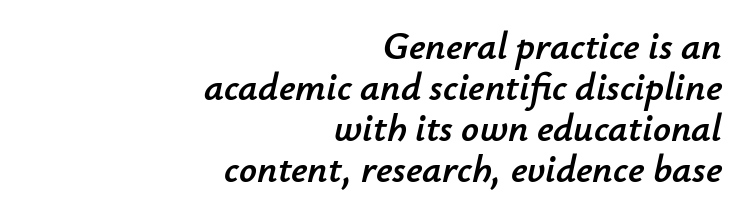
The image shows 39 px text type, italic (leaning right); set right-aligned, tight line spacing (1.05x), normal letter spacing, not underlined; low stroke contrast and a small x-height.
